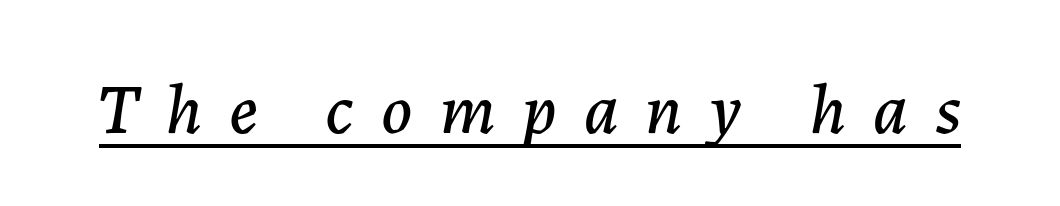
Q: Is the text italic (slanted)? A: Yes, it leans right by about 7 degrees.
Q: Is the text underlined? A: Yes.
Q: Is the spacing between letters normal or unusually wide? A: Unusually wide.
Q: Width (condensed, normal, or wide)? A: Normal.
Q: Stroke contrast? A: Low.
Q: x-height? A: Medium.
Q: Monospaced? A: No.
